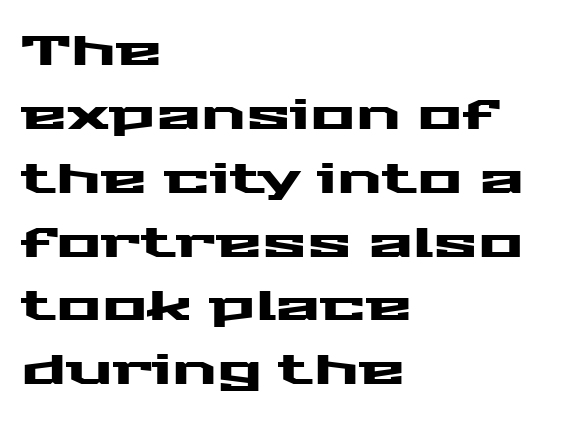
Typeset ragged right — the left edge is the straight one. This sample uses an upright cut, with every glyph sitting square on the baseline. This rendering employs a face without finishing strokes, i.e., a sans-serif. Underline: absent.
